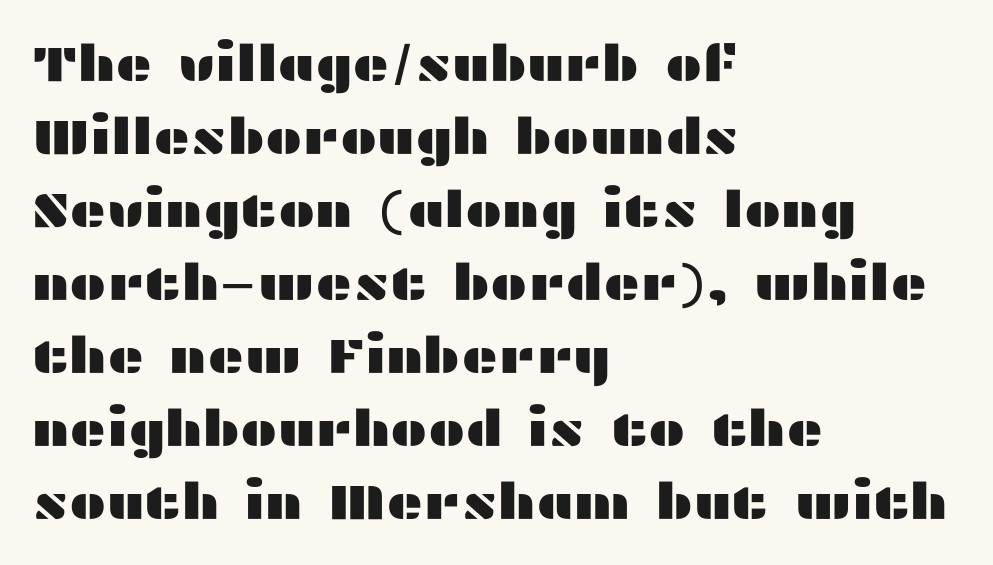
{"serif": "no", "italic": "no", "width": "wide", "stroke_contrast": "medium", "x_height": "medium", "monospaced": "no", "underline": "no", "align": "left", "line_spacing": "normal", "line_spacing_ratio": 1.46, "letter_spacing": "normal", "letter_spacing_em": 0.0, "glyph_px": 50}
